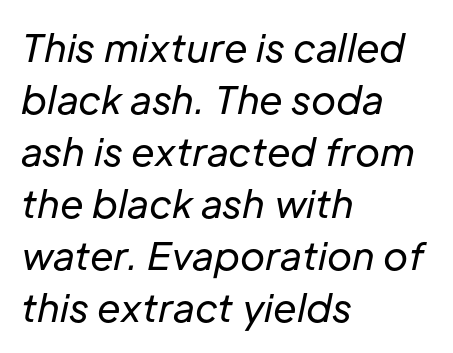
Is this a heavy cut? Hardly; it is regular or lighter. Compared with typical paragraphs, the rows here are spaced about the same. If you drew a line through each stem, it would be angled. The passage shown is typed in a proportional face where columns would drift. The zone under the glyphs is completely vacant. Typeset ragged right — the left edge is the straight one.
